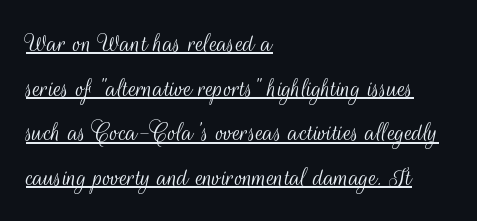
Does a line run under the words? Yes, clearly. Each word holds together tightly as a unit, with standard inter-letter gaps. The face looks like a standard text weight, possibly lighter. Each letter keeps its own natural width here, so spacing adapts to shape.
